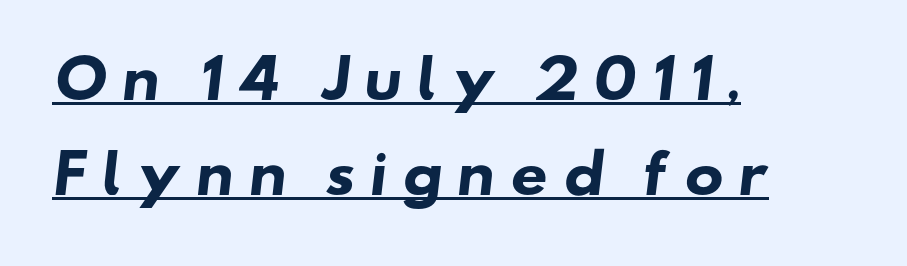
{"serif": "no", "bold": "yes", "weight": "heavy", "width": "wide", "stroke_contrast": "low", "x_height": "small", "monospaced": "no", "underline": "yes", "align": "left", "line_spacing_ratio": 1.83, "letter_spacing": "wide", "letter_spacing_em": 0.27, "glyph_px": 52}
